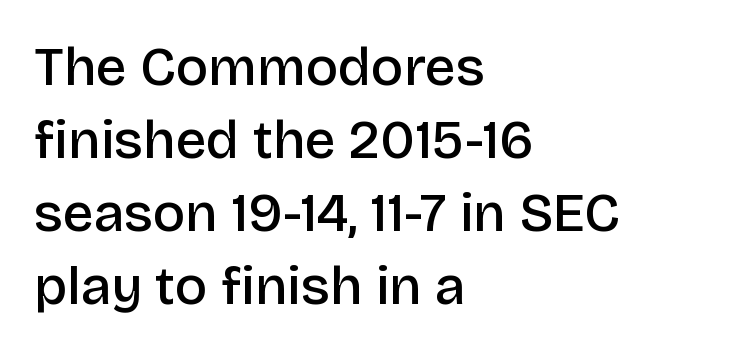
The image shows 54 px semibold sans-serif type, upright; set left-aligned, normal line spacing (1.35x), normal letter spacing, not underlined; low stroke contrast and a large x-height.
